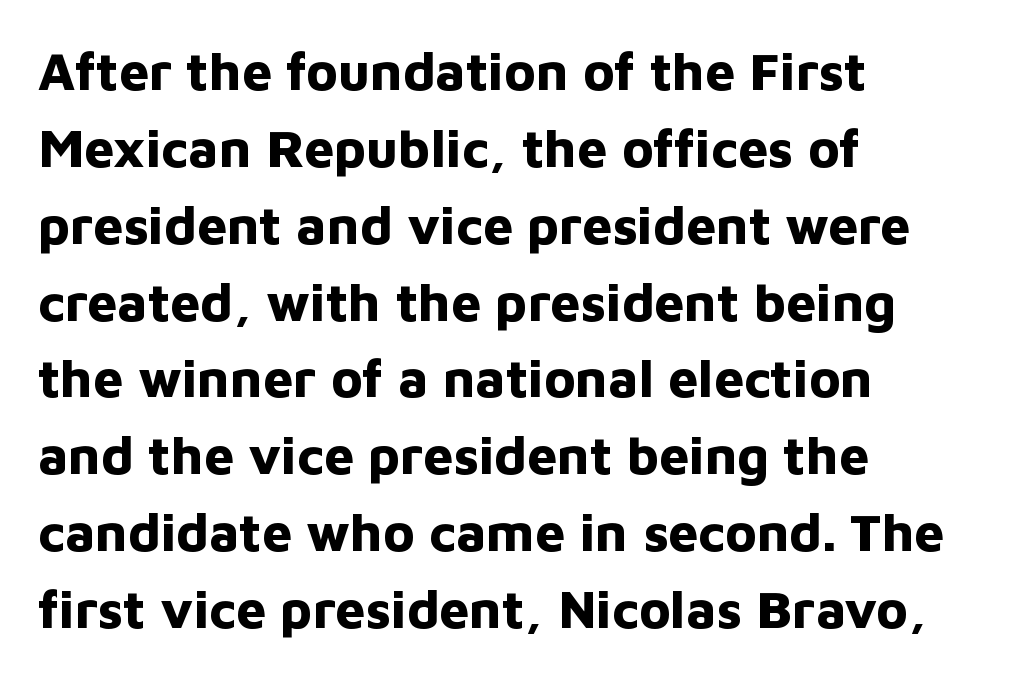
The image shows 53 px bold sans-serif type, upright; set left-aligned, normal line spacing (1.45x), normal letter spacing, not underlined; low stroke contrast and a medium x-height.
